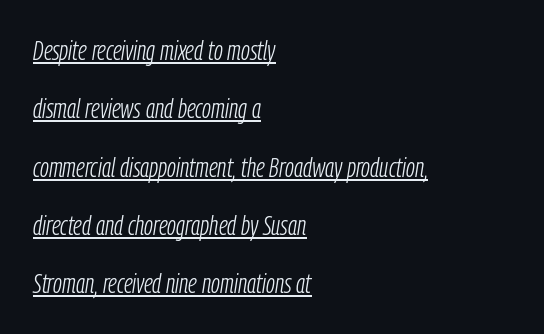
{"italic": "yes", "lean": "right", "slant_degrees": 9, "bold": "no", "underline": "yes", "align": "left", "line_spacing": "loose", "line_spacing_ratio": 2.16, "letter_spacing": "normal", "letter_spacing_em": 0.0, "glyph_px": 27}
